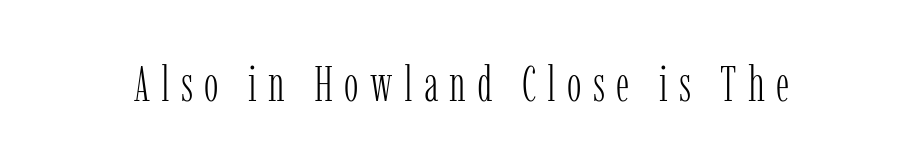
The image shows 49 px light, condensed serif type, upright; set unusually wide letter spacing (+0.23 em), not underlined; low stroke contrast and a medium x-height.
